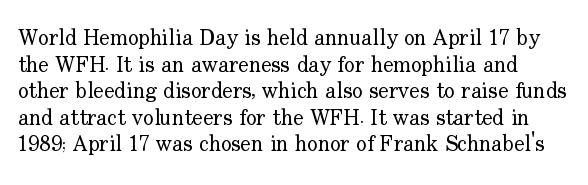
Every character sits straight up, as roman type does. Just letters on the line, the space beneath them empty. Stem width sits at or under what a default text font uses. Does extra space separate the letters? No, they use regular spacing.
